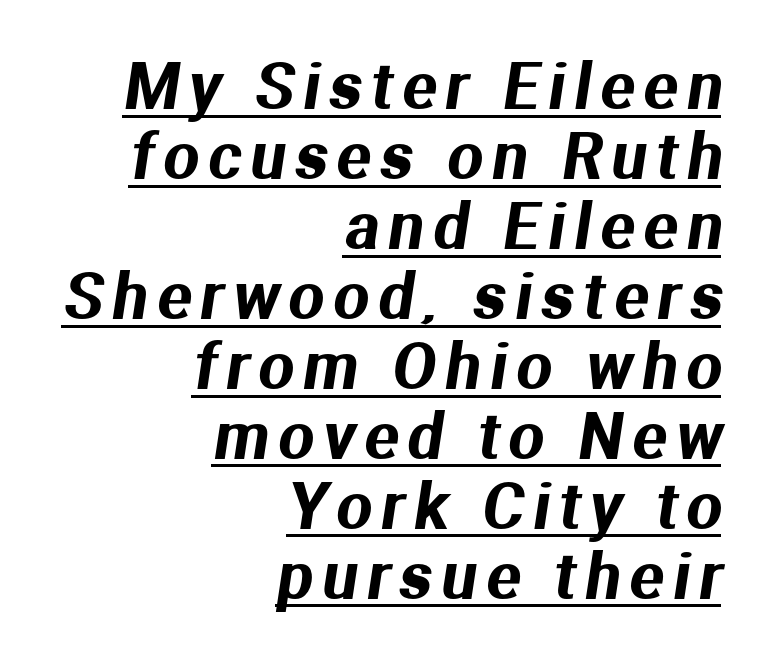
Q: Is the typeface a serif or a sans-serif typeface? A: Sans-serif.
Q: Is the text underlined? A: Yes.
Q: How is the paragraph aligned? A: Right-aligned.
Q: Is the spacing between lines tight, normal or loose? A: Tight.
Q: Width (condensed, normal, or wide)? A: Normal.
Q: Stroke contrast? A: Medium.
Q: x-height? A: Medium.
Q: Monospaced? A: No.
